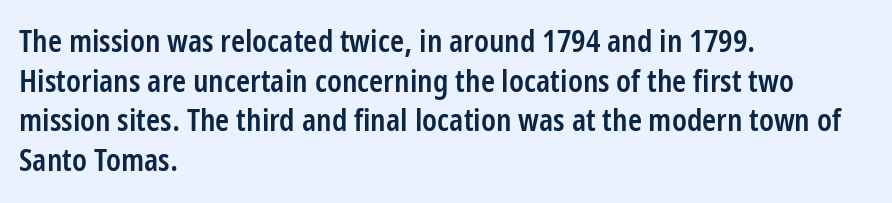
The ragged edge is on the right, which tells us the setting is flush left. The typesetting leans somewhat heavy: a semibold. Unmarked baselines from the first word to the last. Note the varied advance widths — an 'i' is clearly narrower than an 'm'. Between one letter and the next there's only the usual sliver of space.
